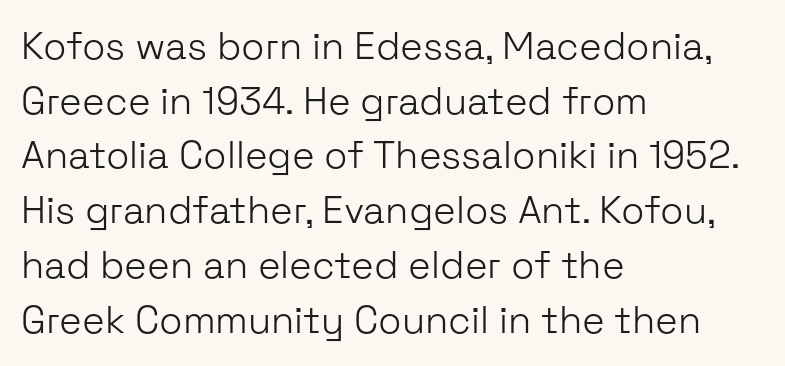
The image shows 38 px light sans-serif type, upright; set left-aligned, normal line spacing (1.44x), normal letter spacing, not underlined; low stroke contrast and a medium x-height.
